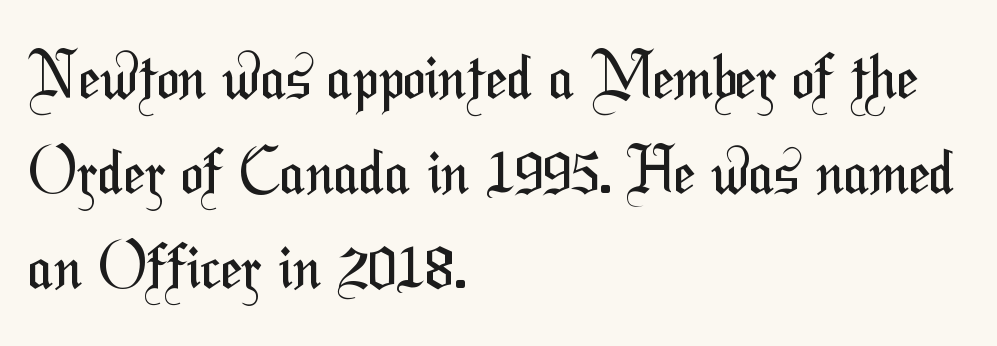
The image shows 61 px regular-weight, condensed sans-serif type; set left-aligned, normal line spacing (1.56x), normal letter spacing, not underlined; medium stroke contrast and a medium x-height.
